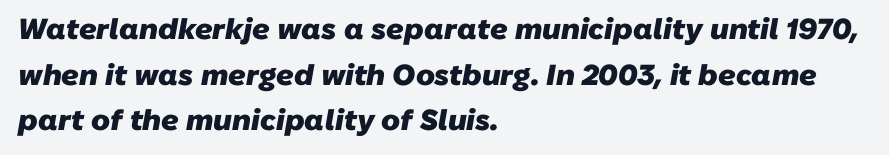
Chunky letters — that's bold for sure. Is the block centered? No — it sits flush against the left margin. Reading down the column, the eye jumps a familiar distance to each next line. Is this a fixed-width face? No — the glyphs have proportional, varying widths. Classification — sans serif. You could call the tracking neutral — neither tight nor loose.
